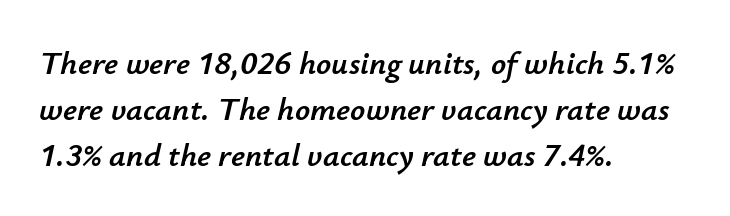
Reading down the block, your eye returns to a fixed left position each line. The glyphs look as if they've been sheared to an angle. Tracking here is standard; glyphs follow each other at the usual distance. The rendering uses natural spacing where letterforms have individual widths. Vertical spacing — default.
